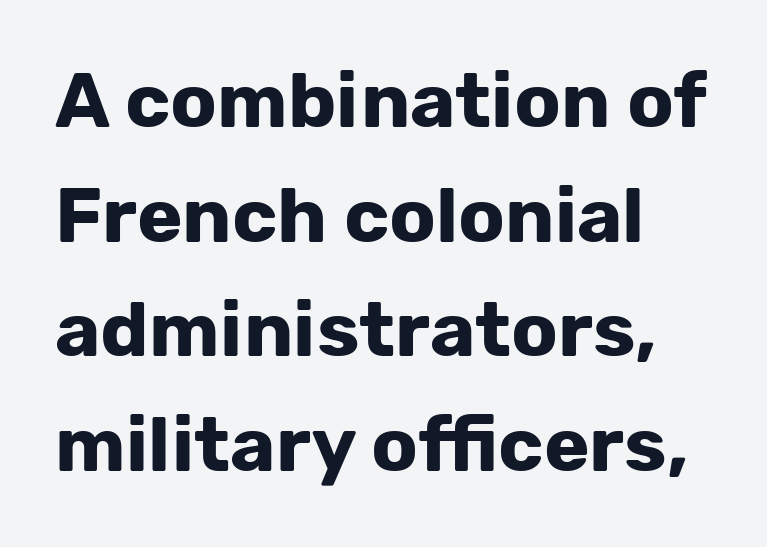
{"serif": "no", "italic": "no", "bold": "yes", "weight": "bold", "width": "normal", "stroke_contrast": "low", "x_height": "medium", "monospaced": "no", "underline": "no", "align": "left", "line_spacing": "normal", "line_spacing_ratio": 1.49, "letter_spacing": "normal", "letter_spacing_em": 0.0, "glyph_px": 77}
